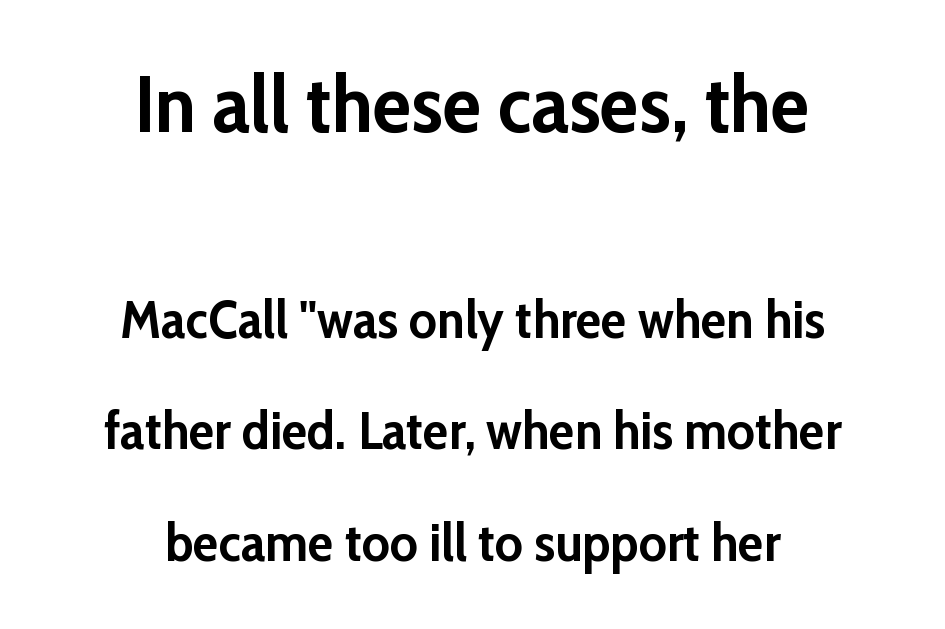
{"serif": "no", "italic": "no", "bold": "yes", "weight": "semibold", "width": "normal", "stroke_contrast": "low", "x_height": "medium", "monospaced": "no", "underline": "no", "align": "center", "line_spacing": "loose", "line_spacing_ratio": 2.1, "letter_spacing": "normal", "letter_spacing_em": 0.0, "larger_block": "first", "size_ratio": 1.51, "glyph_px": 80}
